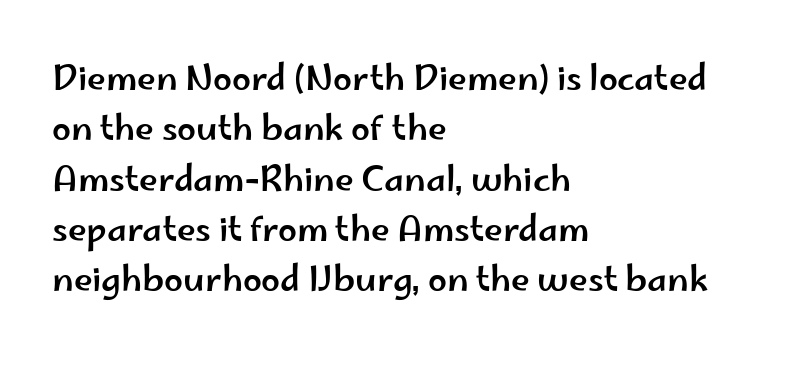
In terms of letterform style, serifs are entirely absent. Spacing verdict: proportional, widths tailored to each character. The type sits square on the baseline with zero lean. Does extra space separate the letters? No, they use regular spacing.
